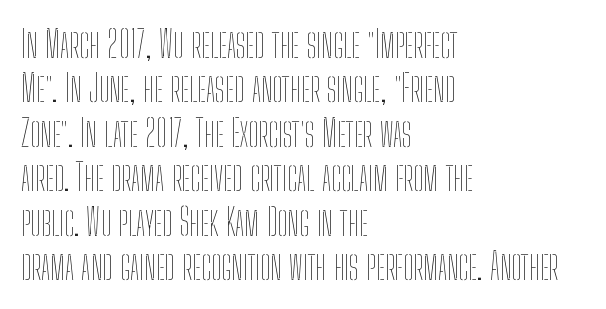
The image shows 37 px thin, condensed type, upright; set left-aligned, line spacing 1.2x, normal letter spacing, not underlined; low stroke contrast and a medium x-height.
